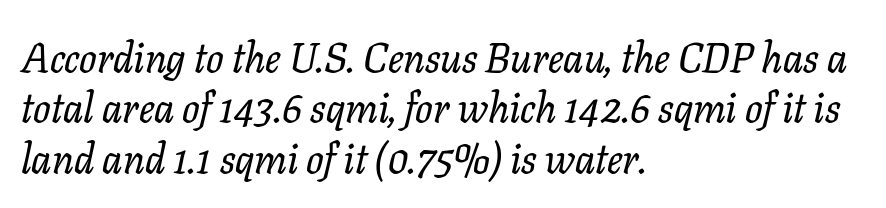
{"serif": "yes", "italic": "yes", "lean": "right", "slant_degrees": 11, "width": "normal", "stroke_contrast": "low", "x_height": "medium", "monospaced": "no", "underline": "no", "align": "left", "line_spacing_ratio": 1.23, "letter_spacing": "normal", "letter_spacing_em": 0.0, "glyph_px": 41}
